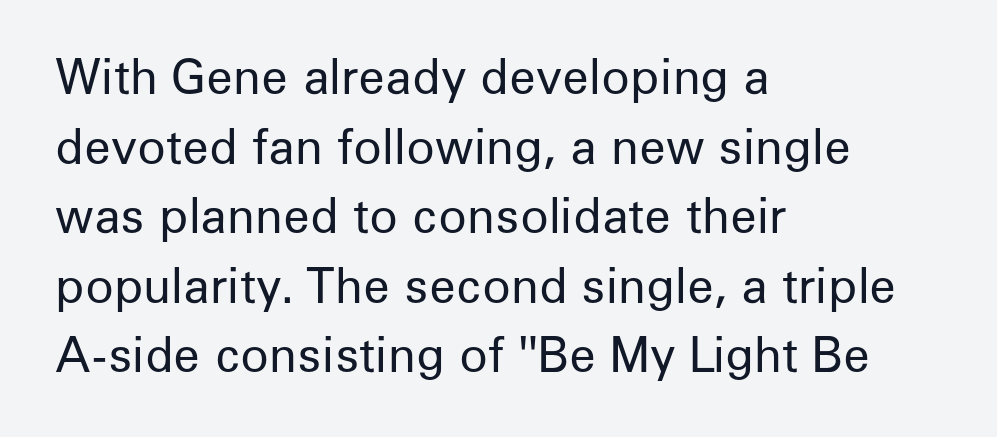
Q: Is the text bold? A: No.
Q: Is the text italic (slanted)? A: No, it is upright.
Q: Is the typeface a serif or a sans-serif typeface? A: Sans-serif.
Q: Is the text underlined? A: No.
Q: How is the paragraph aligned? A: Left-aligned.
Q: Is the spacing between letters normal or unusually wide? A: Normal.
Q: Is the spacing between lines tight, normal or loose? A: Normal.
Q: Width (condensed, normal, or wide)? A: Normal.
Q: Stroke contrast? A: Low.
Q: x-height? A: Medium.
Q: Monospaced? A: No.
